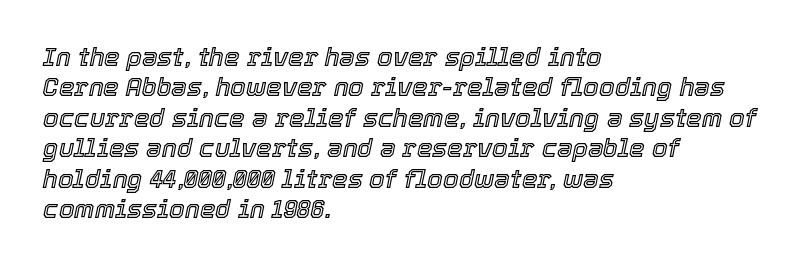
Layout note: lines flush left. The passage shown leans; its letterforms are oblique. Here the glyphs are tracked normally, forming tight word shapes. Underline: absent.
